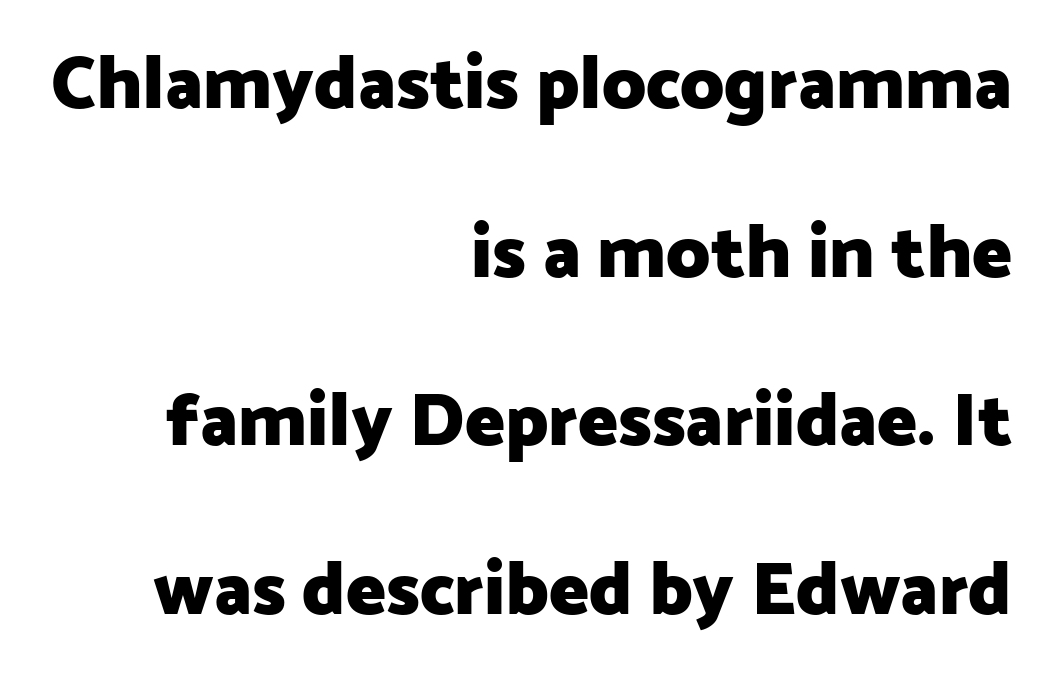
The image shows 75 px heavy sans-serif type, upright; set right-aligned, loose line spacing (2.25x), normal letter spacing, not underlined; low stroke contrast and a medium x-height.
